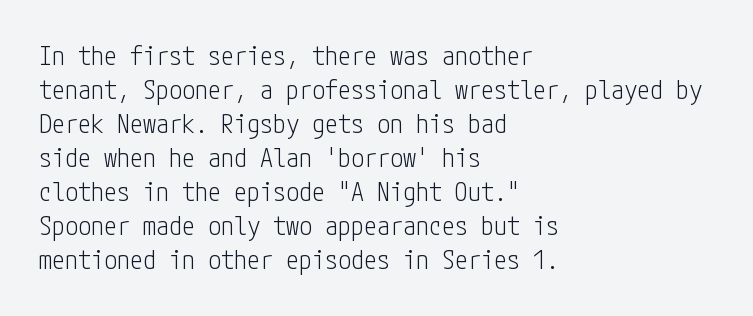
Descenders are the only things crossing below the line. All the whitespace from short lines collects on the right. Characters remain perfectly vertical along every line. The letters sit at their default tracking, neither squeezed nor spread.
